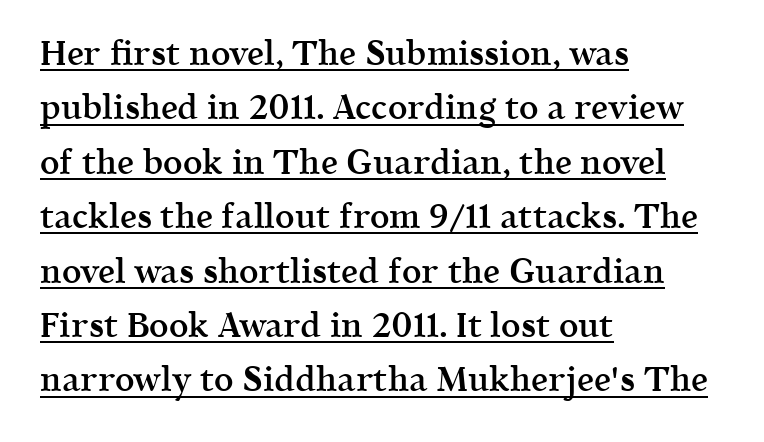
Q: Is the text bold? A: Semi-bold.
Q: Is the text italic (slanted)? A: No, it is upright.
Q: Is the typeface a serif or a sans-serif typeface? A: Serif.
Q: Is the text underlined? A: Yes.
Q: How is the paragraph aligned? A: Left-aligned.
Q: Is the spacing between letters normal or unusually wide? A: Normal.
Q: Is the spacing between lines tight, normal or loose? A: Normal.
Q: Width (condensed, normal, or wide)? A: Normal.
Q: x-height? A: Medium.
Q: Monospaced? A: No.
